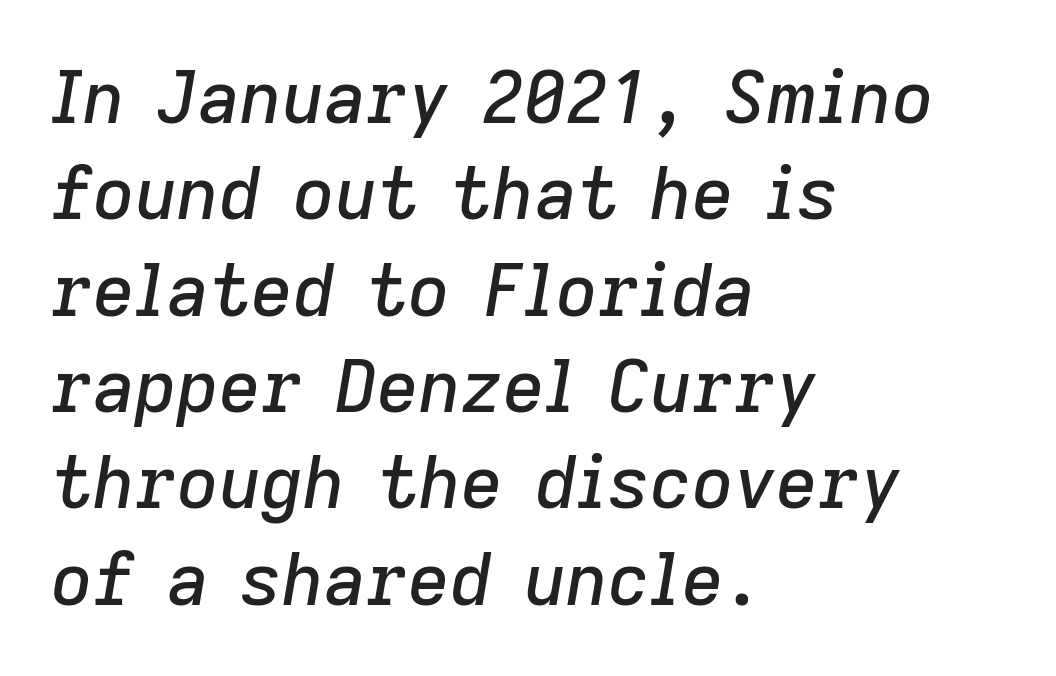
The image shows 73 px text type, italic (leaning right); set left-aligned, normal line spacing (1.32x), normal letter spacing, not underlined; low stroke contrast and a medium x-height.
